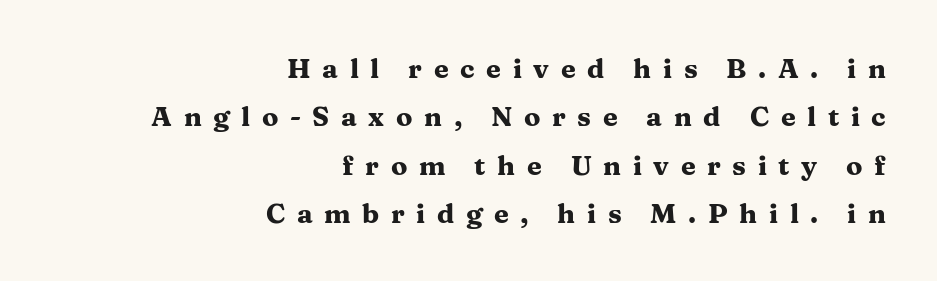
{"italic": "no", "bold": "yes", "underline": "no", "align": "right", "line_spacing_ratio": 1.79, "letter_spacing": "wide", "letter_spacing_em": 0.43, "glyph_px": 27}
